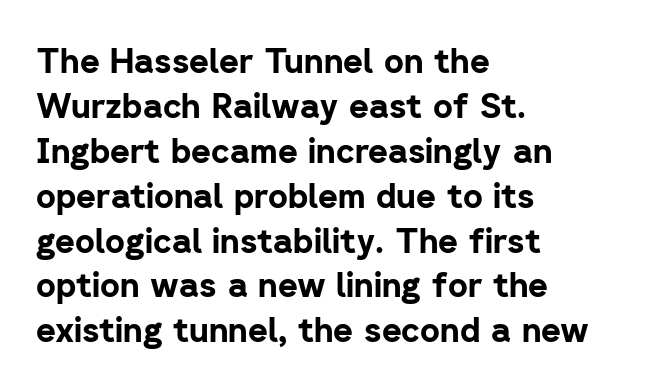
Q: Is the text bold? A: Yes.
Q: Is the text italic (slanted)? A: No, it is upright.
Q: Is the typeface a serif or a sans-serif typeface? A: Sans-serif.
Q: Is the text underlined? A: No.
Q: How is the paragraph aligned? A: Left-aligned.
Q: Is the spacing between letters normal or unusually wide? A: Normal.
Q: Is the spacing between lines tight, normal or loose? A: Normal.
Q: Width (condensed, normal, or wide)? A: Normal.
Q: Stroke contrast? A: Low.
Q: x-height? A: Medium.
Q: Monospaced? A: No.
